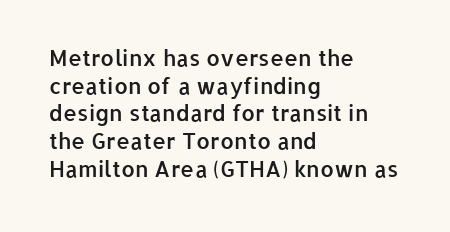
{"italic": "no", "bold": "semi", "underline": "no", "align": "left", "line_spacing": "normal", "line_spacing_ratio": 1.26, "letter_spacing": "normal", "letter_spacing_em": 0.0, "glyph_px": 22}
